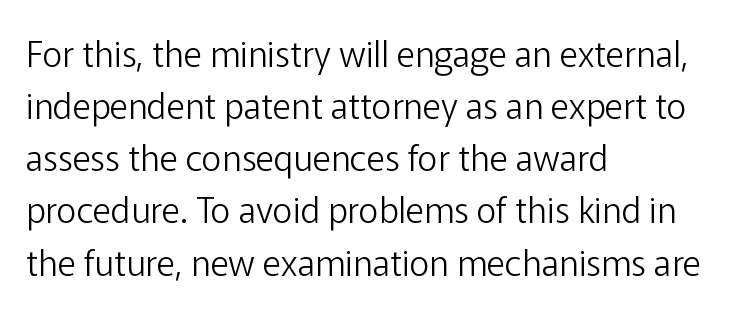
The image shows 35 px light sans-serif type, upright; set left-aligned, normal line spacing (1.49x), normal letter spacing, not underlined; low stroke contrast and a medium x-height.
